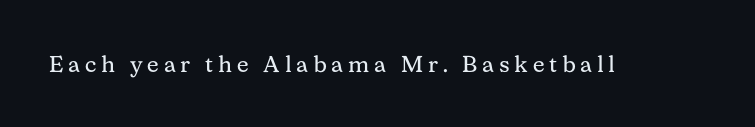
It's the straight-up-and-down kind of type. No extra ink here — the face is not bold. Descender tails drop into unmarked territory. Short note: letters widely spaced.
